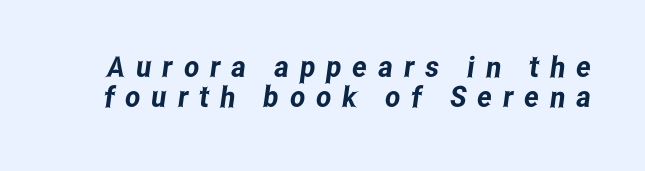
The image shows 29 px condensed sans-serif type; set tight line spacing (1.04x), unusually wide letter spacing (+0.38 em), not underlined; low stroke contrast and a medium x-height.
